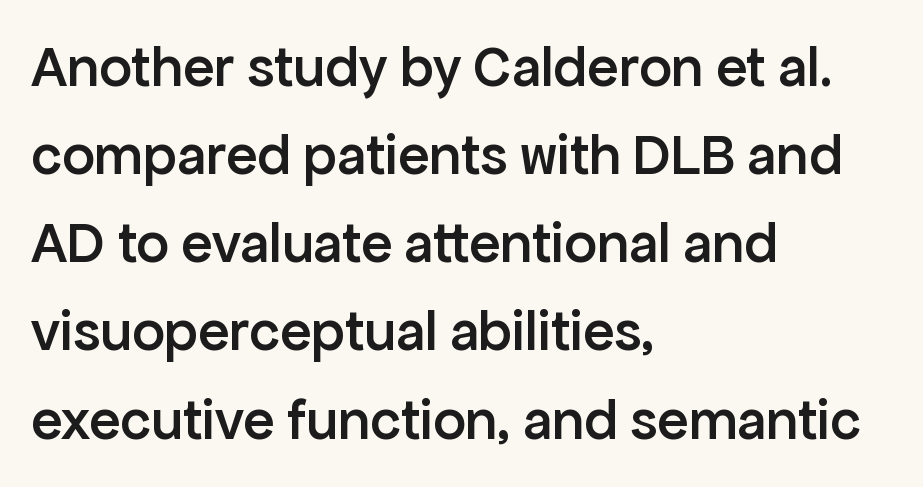
The font's upright variant was chosen for this text. The gap between lines stays unmarked. Looks like regular typesetting: each glyph gets only the width it needs. Is the block centered? No — it sits flush against the left margin. Vertical spacing — default. The letters sit at their default tracking, neither squeezed nor spread.
